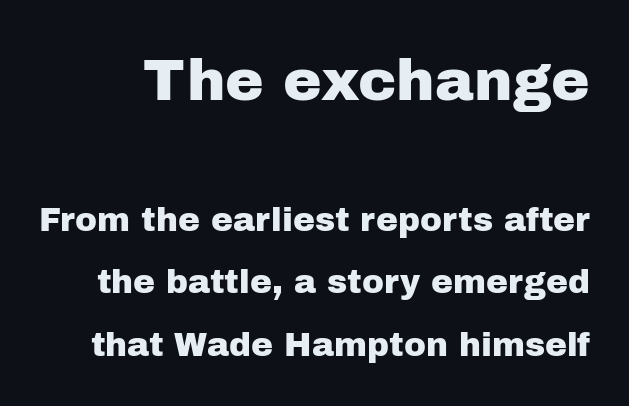
Q: Is the text italic (slanted)? A: No, it is upright.
Q: Is the typeface a serif or a sans-serif typeface? A: Sans-serif.
Q: Is the text underlined? A: No.
Q: Is the spacing between letters normal or unusually wide? A: Normal.
Q: Is the spacing between lines tight, normal or loose? A: Loose.
Q: Which block of text is set in a larger size, the first (top) or the second (bottom)? A: The first (top) one.
Q: Width (condensed, normal, or wide)? A: Normal.
Q: Stroke contrast? A: Low.
Q: x-height? A: Medium.
Q: Monospaced? A: No.
